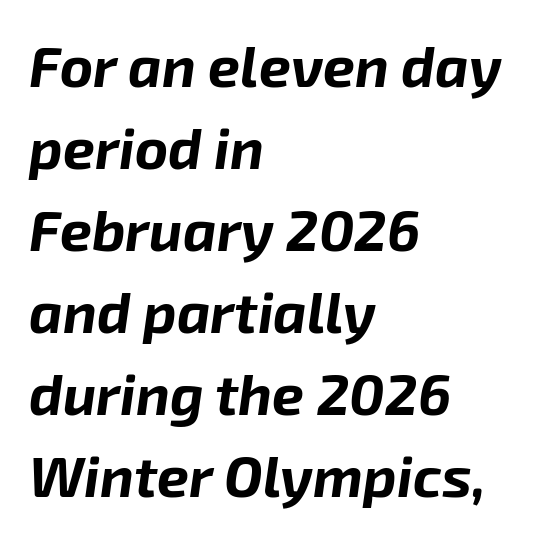
The image shows 57 px bold type, italic (leaning right); set left-aligned, normal line spacing (1.44x), normal letter spacing, not underlined; low stroke contrast and a medium x-height.
